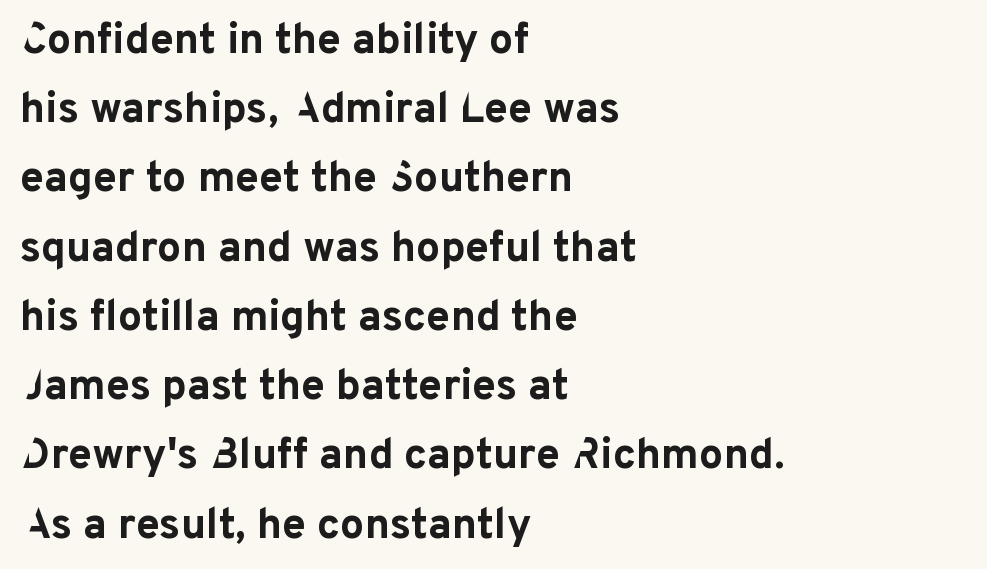
The image shows 43 px bold sans-serif type, upright; set left-aligned, normal line spacing (1.61x), normal letter spacing, not underlined; low stroke contrast and a medium x-height.
